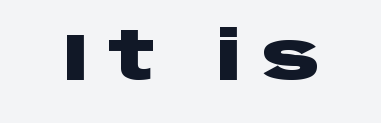
Each letter keeps its own natural width here, so spacing adapts to shape. Look at the stroke-to-counter ratio: heavy, a bold. The tracking jumps out immediately: characters are airy and widely separated. If you drew a line through each stem, it would be perfectly vertical. The rendering shows plain stroke endings on the letterforms — a sans-serif design. Only glyphs here, with clear space below each row.
